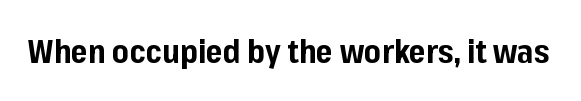
{"serif": "no", "italic": "no", "bold": "yes", "weight": "bold", "width": "normal", "stroke_contrast": "low", "x_height": "medium", "monospaced": "no", "underline": "no", "letter_spacing": "normal", "letter_spacing_em": 0.0, "glyph_px": 32}
